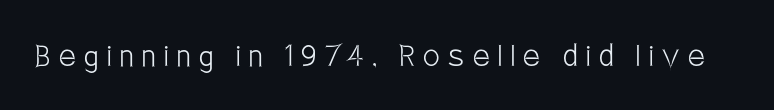
This sample has the flowing, uneven cadence of proportional lettering. What kind of face is this? One without serifs — a sans. Look at the tracking — it's clearly loosened, letters drifting apart. Honestly, there is no underline to notice here at all. Rendered with straight, roman letterforms.
